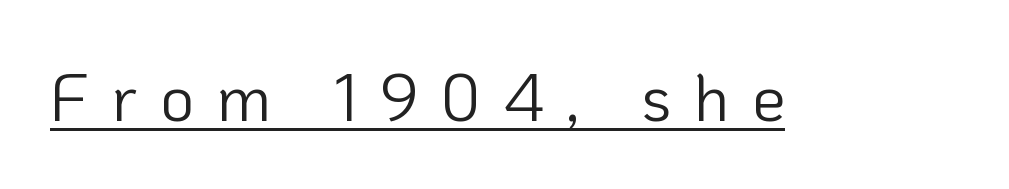
The lettering holds an erect, upright posture throughout. No letter is thick-stroked: the sample isn't bold. A typesetter would call this proportional, since set widths differ per character. Look at the bottom of the vertical strokes: they stop flat, with no serifs. Each line of the rendering has a horizontal stroke beneath the glyphs. In terms of letterspacing, this is a distinctly airy, spread setting.
